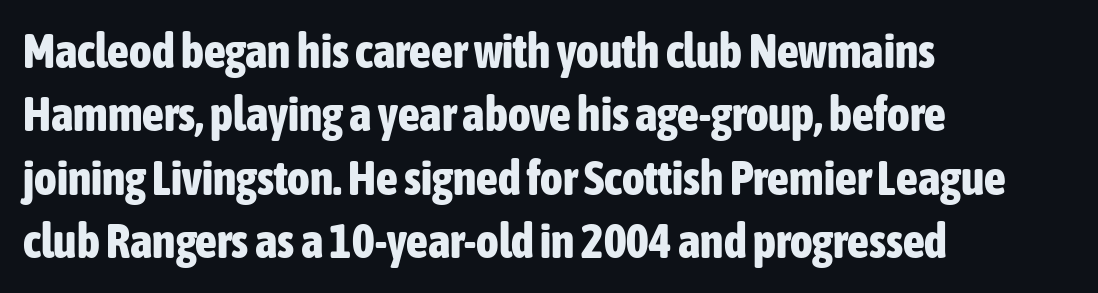
{"serif": "no", "italic": "no", "bold": "yes", "weight": "bold", "width": "condensed", "stroke_contrast": "low", "x_height": "medium", "monospaced": "no", "underline": "no", "align": "left", "line_spacing": "normal", "line_spacing_ratio": 1.32, "letter_spacing": "normal", "letter_spacing_em": 0.0, "glyph_px": 48}
